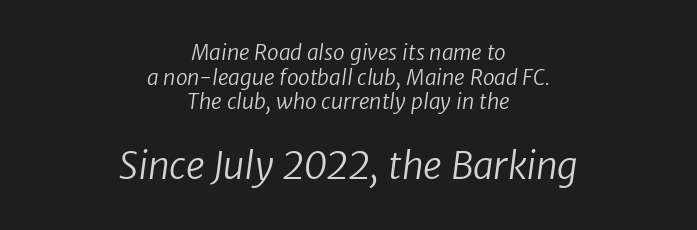
Q: Is the text bold? A: No.
Q: Is the typeface a serif or a sans-serif typeface? A: Sans-serif.
Q: Is the text underlined? A: No.
Q: How is the paragraph aligned? A: Centered.
Q: Is the spacing between letters normal or unusually wide? A: Normal.
Q: Which block of text is set in a larger size, the first (top) or the second (bottom)? A: The second (bottom) one.
Q: Width (condensed, normal, or wide)? A: Normal.
Q: Stroke contrast? A: Low.
Q: x-height? A: Medium.
Q: Monospaced? A: No.
